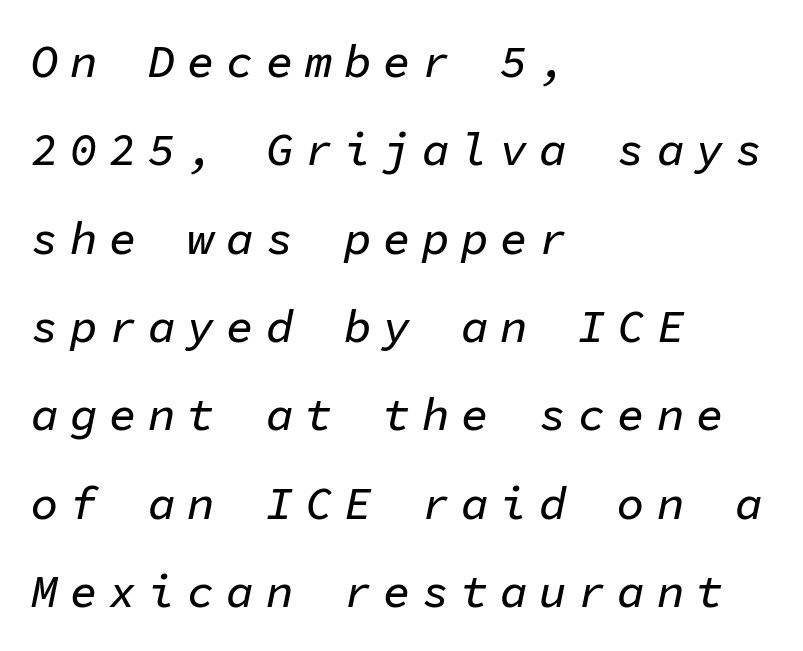
Summary of vertical rhythm: relaxed, with wide interline spacing. The typography opts for an oblique posture over an upright one. The type is letterspaced generously, with wide tracking. The text block is weighted toward the left margin, trailing off unevenly rightward.
